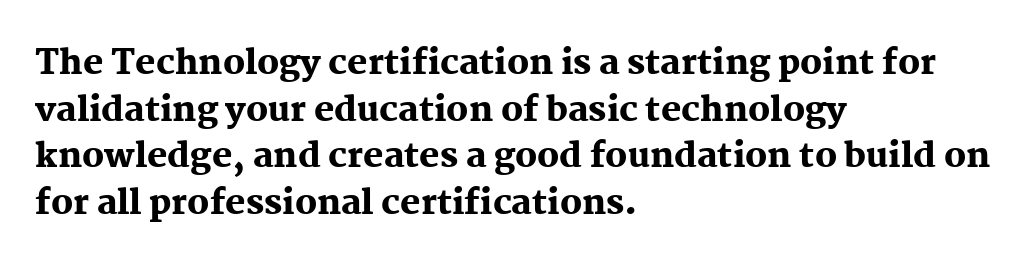
Q: Is the text bold? A: Yes.
Q: Is the text italic (slanted)? A: No, it is upright.
Q: Is the typeface a serif or a sans-serif typeface? A: Serif.
Q: Is the text underlined? A: No.
Q: How is the paragraph aligned? A: Left-aligned.
Q: Is the spacing between letters normal or unusually wide? A: Normal.
Q: Is the spacing between lines tight, normal or loose? A: Normal.
Q: Width (condensed, normal, or wide)? A: Normal.
Q: Stroke contrast? A: Medium.
Q: x-height? A: Medium.
Q: Monospaced? A: No.
